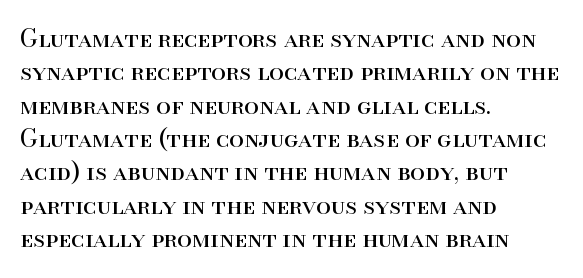
Q: Is the text bold? A: No.
Q: Is the text italic (slanted)? A: No, it is upright.
Q: Is the text underlined? A: No.
Q: How is the paragraph aligned? A: Left-aligned.
Q: Is the spacing between letters normal or unusually wide? A: Normal.
Q: Is the spacing between lines tight, normal or loose? A: Normal.
